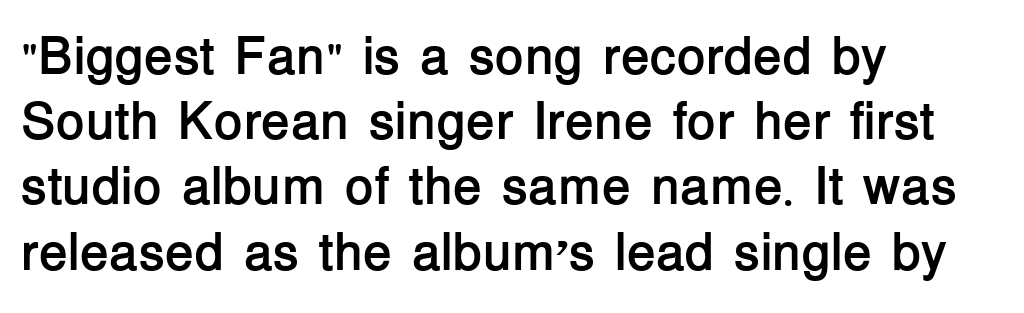
Nothing sits at the stroke ends, so this counts as sans-serif. Bare-footed words on every line. Tracking value appears to be zero — textbook default spacing. This sample uses an upright cut, with every glyph sitting square on the baseline. The paragraph has a hard left edge and a soft right edge.
